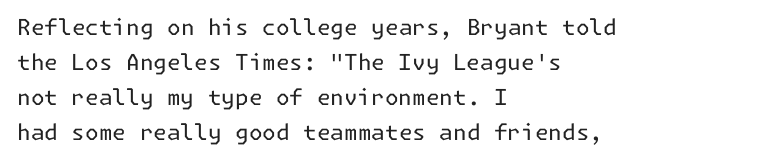
Every stem runs plumb, perpendicular to the baseline. Ink coverage per letter is moderate at most. Does extra space separate the letters? No, they use regular spacing. Line starts are locked; line ends wander. If you measured baseline to baseline, you'd find a middling distance.
